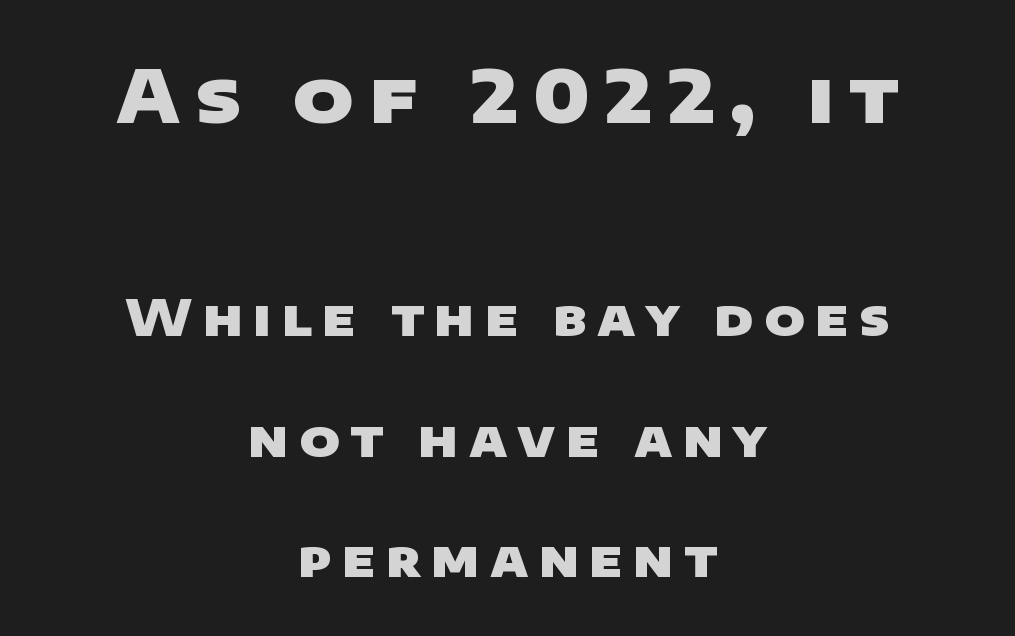
Q: Is the text bold? A: Yes.
Q: Is the typeface a serif or a sans-serif typeface? A: Sans-serif.
Q: Is the text underlined? A: No.
Q: How is the paragraph aligned? A: Centered.
Q: Is the spacing between letters normal or unusually wide? A: Unusually wide.
Q: Is the spacing between lines tight, normal or loose? A: Loose.
Q: Which block of text is set in a larger size, the first (top) or the second (bottom)? A: The first (top) one.
Q: Width (condensed, normal, or wide)? A: Wide.
Q: Stroke contrast? A: Low.
Q: x-height? A: Large.
Q: Monospaced? A: No.
